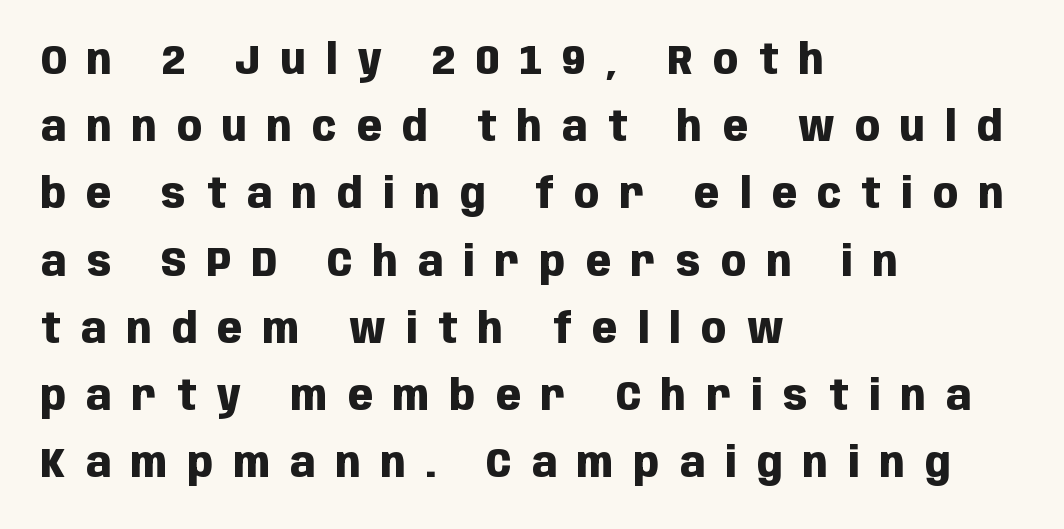
The image shows 41 px heavy, condensed sans-serif type, upright; set left-aligned, normal line spacing (1.64x), unusually wide letter spacing (+0.5 em), not underlined; low stroke contrast and a large x-height.
